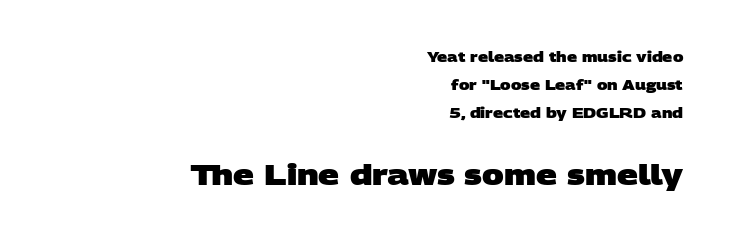
The image shows 29 px heavy, wide sans-serif type; set right-aligned, loose line spacing (2.01x), normal letter spacing, not underlined; the second (bottom) block is 2.07x larger; low stroke contrast and a large x-height.
